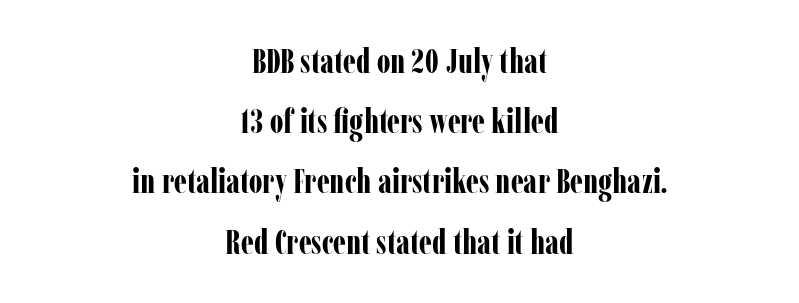
Q: Is the text bold? A: Yes.
Q: Is the text italic (slanted)? A: No, it is upright.
Q: Is the typeface a serif or a sans-serif typeface? A: Serif.
Q: Is the text underlined? A: No.
Q: How is the paragraph aligned? A: Centered.
Q: Is the spacing between letters normal or unusually wide? A: Normal.
Q: Width (condensed, normal, or wide)? A: Condensed.
Q: Stroke contrast? A: Low.
Q: x-height? A: Medium.
Q: Monospaced? A: No.
